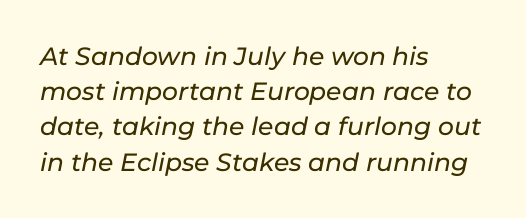
Q: Is the text italic (slanted)? A: Yes, it leans right by about 11 degrees.
Q: Is the text underlined? A: No.
Q: How is the paragraph aligned? A: Left-aligned.
Q: Is the spacing between letters normal or unusually wide? A: Normal.
Q: Is the spacing between lines tight, normal or loose? A: Normal.
